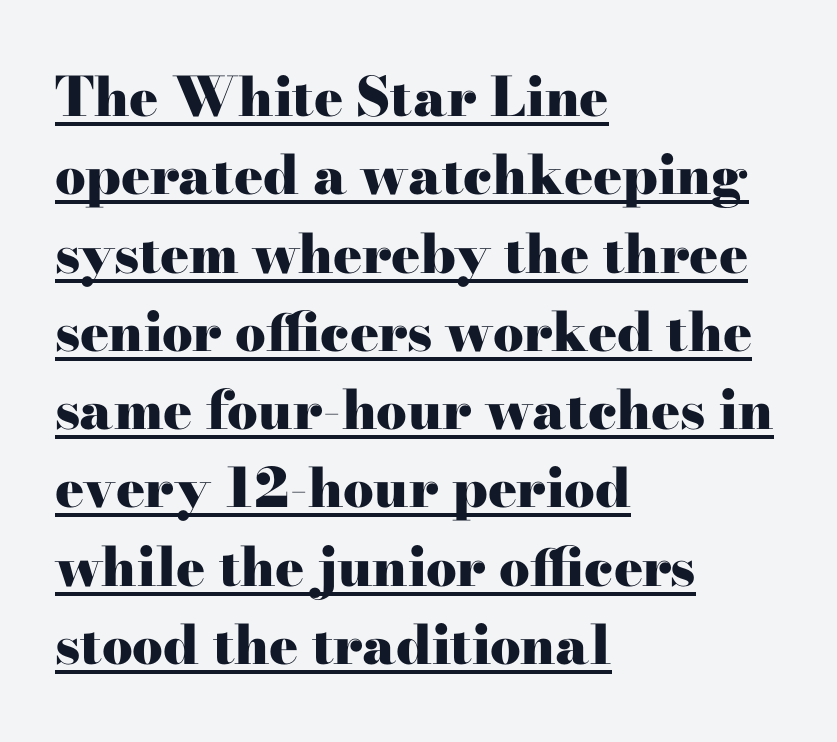
Q: Is the text bold? A: Yes.
Q: Is the text italic (slanted)? A: No, it is upright.
Q: Is the typeface a serif or a sans-serif typeface? A: Serif.
Q: Is the text underlined? A: Yes.
Q: How is the paragraph aligned? A: Left-aligned.
Q: Is the spacing between letters normal or unusually wide? A: Normal.
Q: Is the spacing between lines tight, normal or loose? A: Normal.
Q: Width (condensed, normal, or wide)? A: Wide.
Q: Stroke contrast? A: High.
Q: x-height? A: Small.
Q: Monospaced? A: No.
